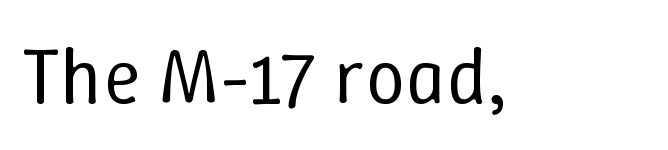
Q: Is the text bold? A: No.
Q: Is the text italic (slanted)? A: No, it is upright.
Q: Is the text underlined? A: No.
Q: Is the spacing between letters normal or unusually wide? A: Normal.
Q: Width (condensed, normal, or wide)? A: Normal.
Q: Stroke contrast? A: Low.
Q: x-height? A: Medium.
Q: Monospaced? A: No.
